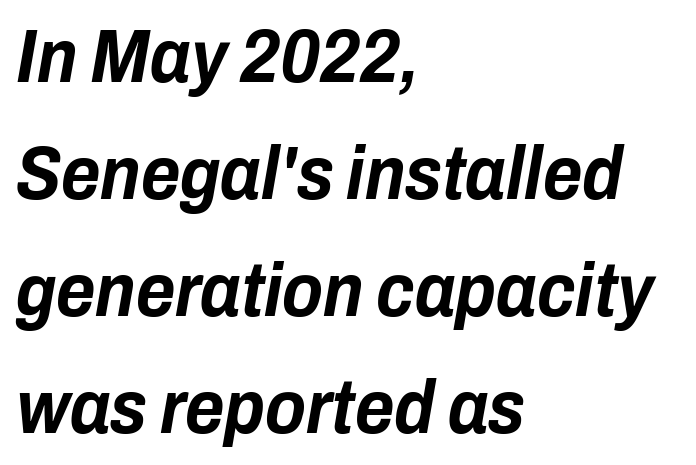
{"italic": "yes", "lean": "right", "slant_degrees": 10, "bold": "yes", "weight": "bold", "width": "condensed", "stroke_contrast": "low", "x_height": "medium", "monospaced": "no", "underline": "no", "align": "left", "line_spacing": "normal", "line_spacing_ratio": 1.56, "letter_spacing": "normal", "letter_spacing_em": 0.0, "glyph_px": 75}
